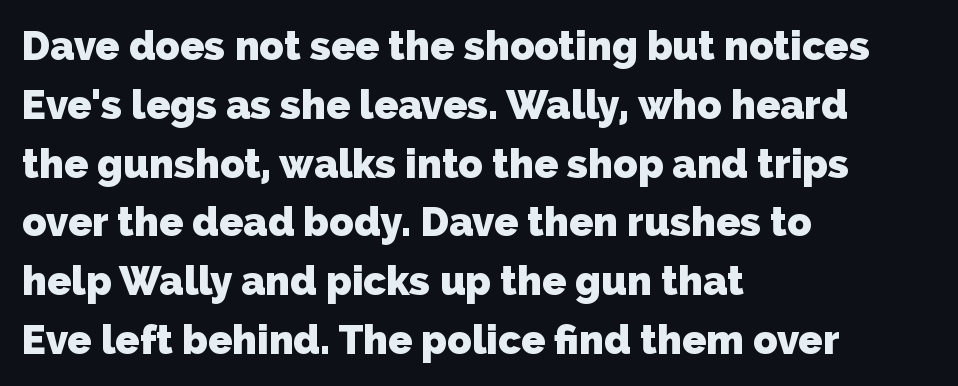
Q: Is the text bold? A: Yes.
Q: Is the typeface a serif or a sans-serif typeface? A: Sans-serif.
Q: Is the text underlined? A: No.
Q: How is the paragraph aligned? A: Left-aligned.
Q: Is the spacing between letters normal or unusually wide? A: Normal.
Q: Is the spacing between lines tight, normal or loose? A: Normal.
Q: Width (condensed, normal, or wide)? A: Normal.
Q: Stroke contrast? A: Low.
Q: x-height? A: Medium.
Q: Monospaced? A: No.
